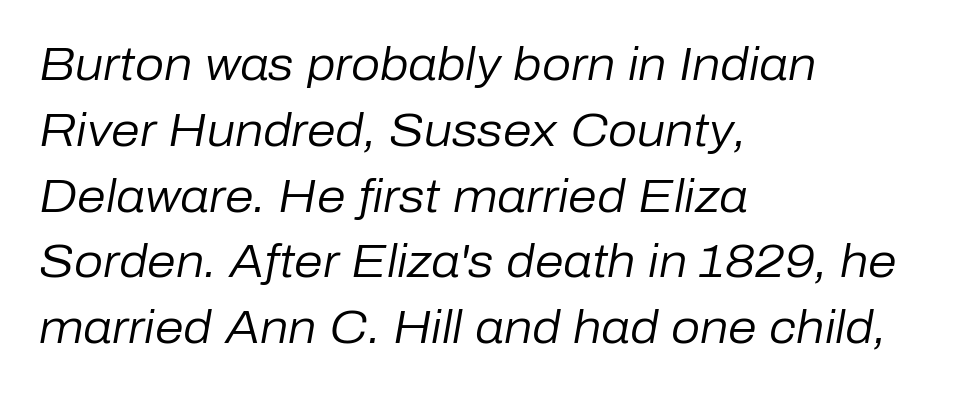
Q: Is the text bold? A: No.
Q: Is the text italic (slanted)? A: Yes, it leans right by about 10 degrees.
Q: Is the text underlined? A: No.
Q: How is the paragraph aligned? A: Left-aligned.
Q: Is the spacing between letters normal or unusually wide? A: Normal.
Q: Is the spacing between lines tight, normal or loose? A: Normal.
Q: Width (condensed, normal, or wide)? A: Normal.
Q: Stroke contrast? A: Low.
Q: x-height? A: Medium.
Q: Monospaced? A: No.
